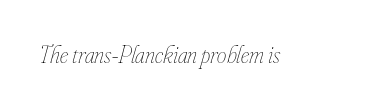
Look at the tracking — it's just the regular setting, nothing added. Quick note: italic. Words float on clear page, feet unadorned. On a weight scale, this lands at 450 or below.
